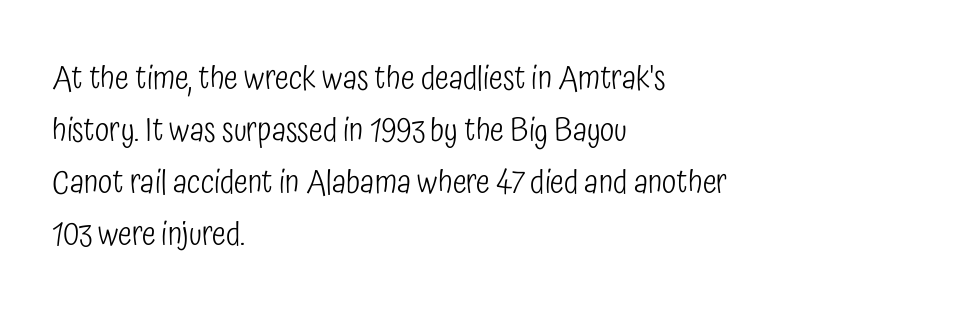
Stem width sits at or under what a default text font uses. Students, note that the glyphs here touch the page at normal intervals. Observe the absence of serifs on each vertical stroke in this sample. Posture: upright roman. The paragraph shown leans on its left margin. Is this a fixed-width face? No — the glyphs have proportional, varying widths.
